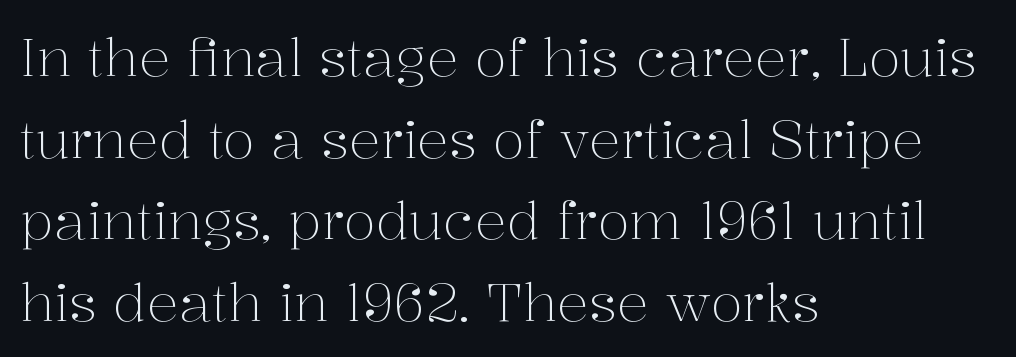
{"serif": "yes", "italic": "no", "bold": "no", "weight": "light", "width": "normal", "stroke_contrast": "medium", "x_height": "medium", "monospaced": "no", "underline": "no", "align": "left", "line_spacing": "normal", "line_spacing_ratio": 1.54, "letter_spacing": "normal", "letter_spacing_em": 0.0, "glyph_px": 53}
